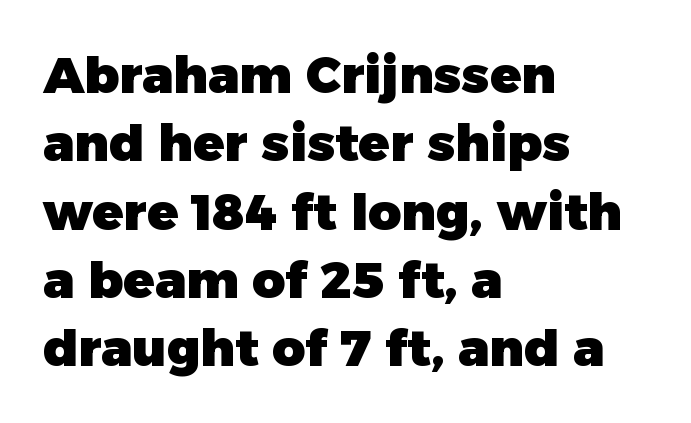
This is the regular roman posture of the typeface. Descenders are the only things crossing below the line. The face used here is proportionally spaced, like ordinary book or web type. Emphasis by weight is at full strength: bold. Leftover space on each line is placed entirely after the last word.
